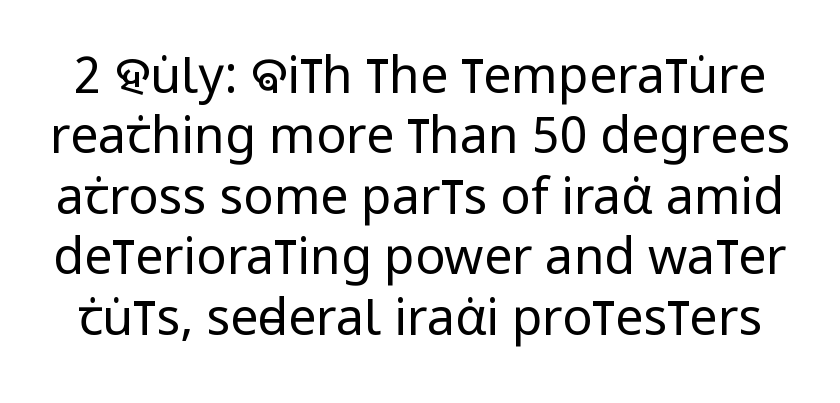
The image shows 50 px regular-weight, condensed sans-serif type, upright; set line spacing 1.21x, normal letter spacing, not underlined; low stroke contrast and a large x-height.
